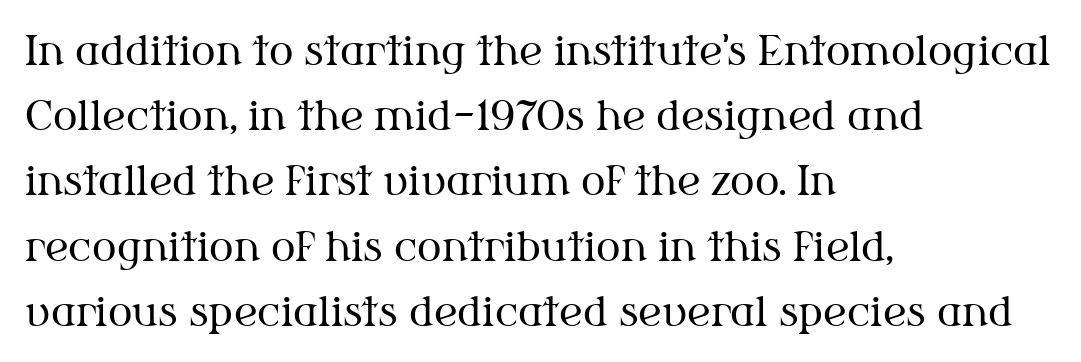
This sample uses a serif face. The lines sit at an ordinary, default distance from one another. Casual observation: everything's shoved over to the left. The space directly below the letters is spotless. These lines are rendered in a variable-pitch font.
